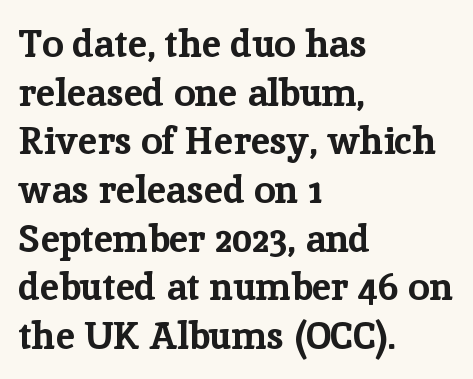
Italic: no, the glyphs are upright roman. Do the characters align in a grid? No, the font is proportional. These lines are composed in type with serifs. Here the glyphs are tracked normally, forming tight word shapes. Weight: bold.
